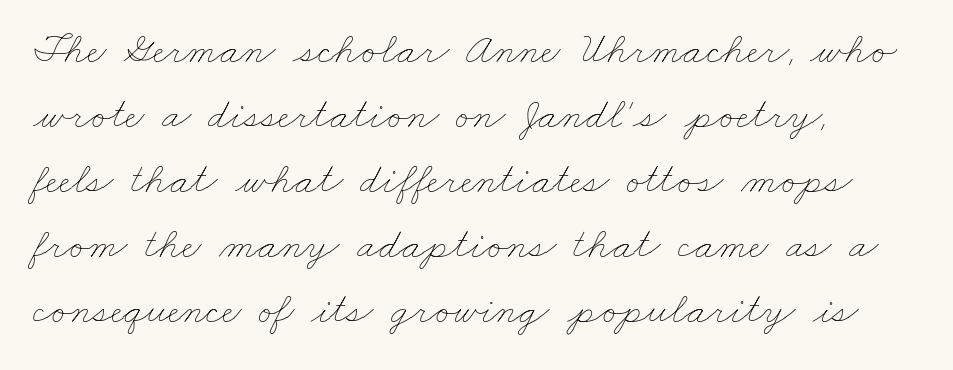
The image shows 43 px thin, wide type; set left-aligned, normal line spacing (1.51x), normal letter spacing, not underlined; low stroke contrast and a small x-height.
